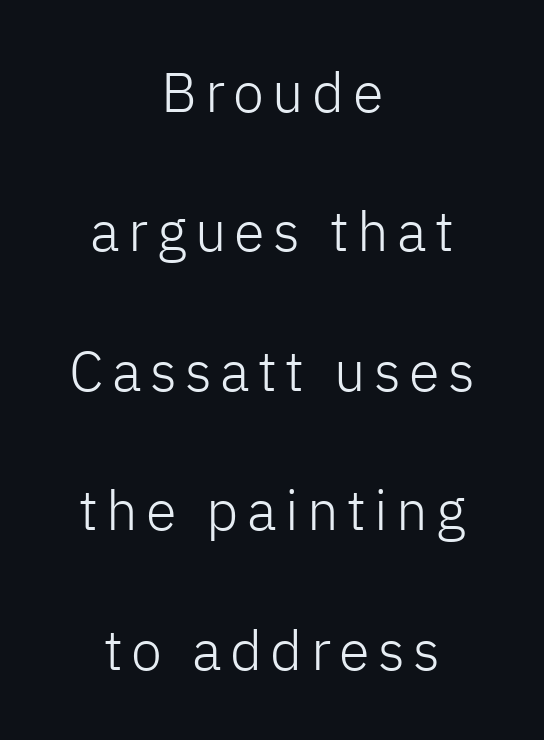
If you folded the block vertically in half, each line would mirror itself in length. Clear beneath every line of the passage. Compared with a typical body face, this is equally light or lighter still. Varying glyph widths throughout — classic text-font behaviour. The lettering holds an erect, upright posture throughout. Interline gaps are noticeably wide in this sample.
